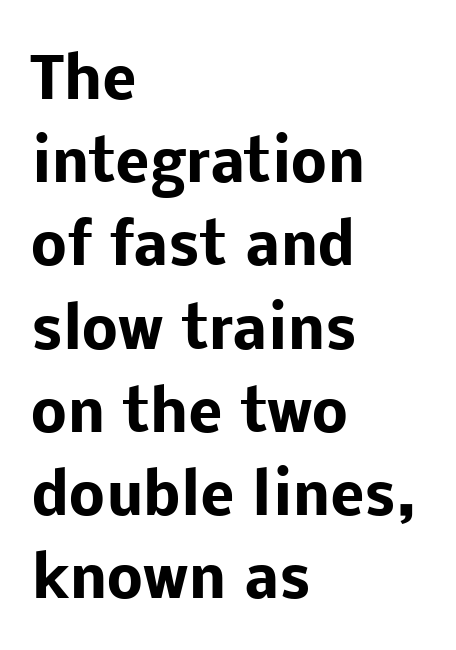
This rendering uses left alignment, leaving the right contour irregular. Vertically, the passage feels balanced, rows spaced as you'd expect. Nothing sits at the stroke ends, so this counts as sans-serif. The passage shown is typed in a proportional face where columns would drift.
